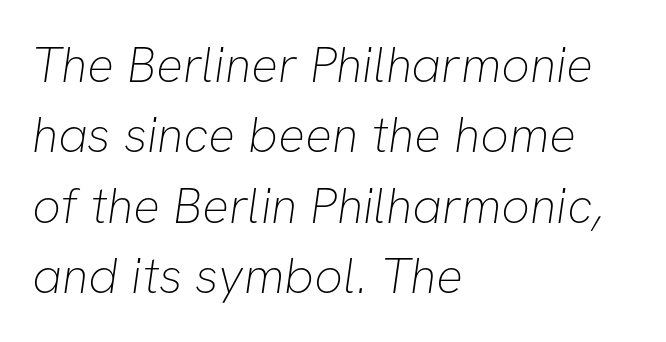
Q: Is the text bold? A: No.
Q: Is the typeface a serif or a sans-serif typeface? A: Sans-serif.
Q: Is the text underlined? A: No.
Q: How is the paragraph aligned? A: Left-aligned.
Q: Is the spacing between letters normal or unusually wide? A: Normal.
Q: Is the spacing between lines tight, normal or loose? A: Normal.
Q: Width (condensed, normal, or wide)? A: Normal.
Q: Stroke contrast? A: Low.
Q: x-height? A: Medium.
Q: Monospaced? A: No.
